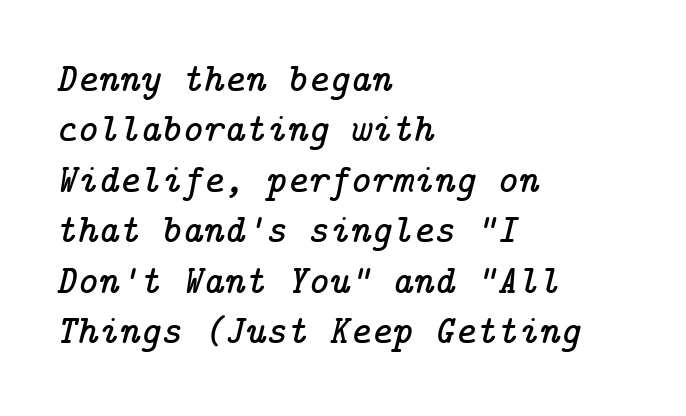
{"serif": "yes", "italic": "yes", "lean": "right", "slant_degrees": 14, "width": "normal", "stroke_contrast": "low", "x_height": "medium", "underline": "no", "align": "left", "line_spacing": "normal", "line_spacing_ratio": 1.26, "letter_spacing": "normal", "letter_spacing_em": 0.0, "glyph_px": 40}
